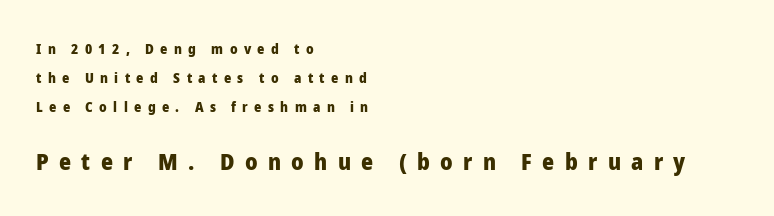
Q: Is the text bold? A: Yes.
Q: Is the text italic (slanted)? A: No, it is upright.
Q: Is the text underlined? A: No.
Q: How is the paragraph aligned? A: Left-aligned.
Q: Is the spacing between letters normal or unusually wide? A: Unusually wide.
Q: Is the spacing between lines tight, normal or loose? A: Loose.
Q: Which block of text is set in a larger size, the first (top) or the second (bottom)? A: The second (bottom) one.
